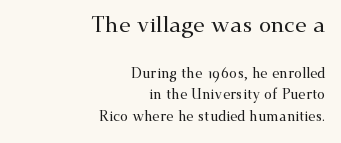
The image shows 22 px text type, upright; set right-aligned, normal line spacing (1.55x), normal letter spacing, not underlined; the first (top) block is 1.57x larger.
